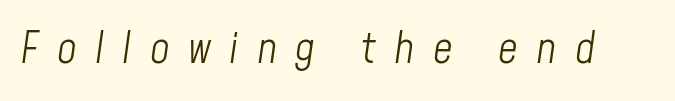
Q: Is the text bold? A: No.
Q: Is the text italic (slanted)? A: Yes, it leans right by about 8 degrees.
Q: Is the text underlined? A: No.
Q: Is the spacing between letters normal or unusually wide? A: Unusually wide.
Q: Width (condensed, normal, or wide)? A: Condensed.
Q: Stroke contrast? A: Low.
Q: x-height? A: Medium.
Q: Monospaced? A: No.
